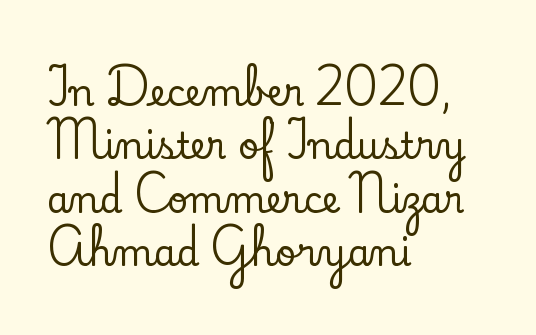
The image shows 36 px serif type, upright; set left-aligned, normal line spacing (1.48x), normal letter spacing, not underlined; low stroke contrast and a small x-height.
